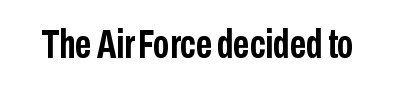
The image shows 40 px semibold, condensed sans-serif type, upright; set normal letter spacing, not underlined; low stroke contrast and a medium x-height.
